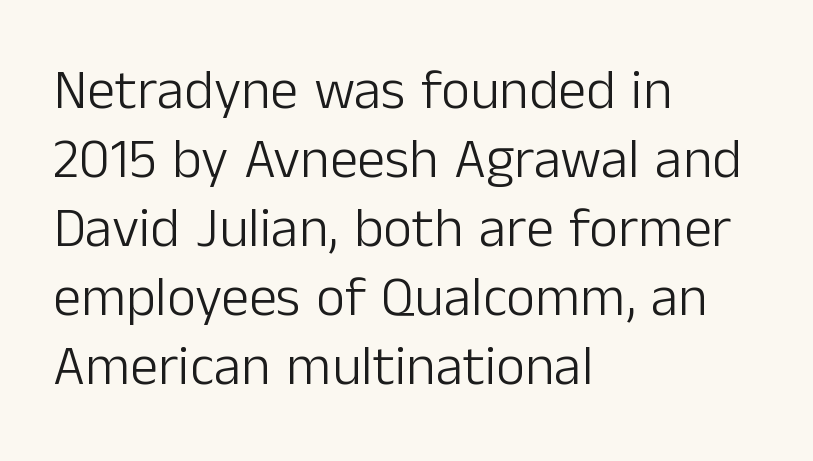
{"serif": "no", "italic": "no", "bold": "no", "weight": "light", "width": "normal", "stroke_contrast": "low", "x_height": "medium", "monospaced": "no", "underline": "no", "align": "left", "line_spacing_ratio": 1.23, "letter_spacing": "normal", "letter_spacing_em": 0.0, "glyph_px": 56}
